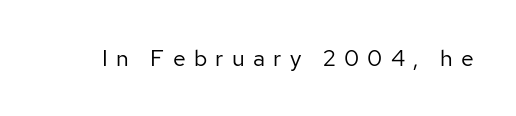
{"italic": "no", "bold": "no", "underline": "no", "letter_spacing": "wide", "letter_spacing_em": 0.36, "glyph_px": 23}
